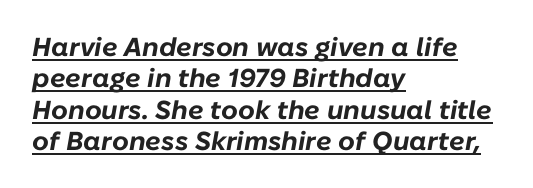
Strokes here are thick enough to call this a true bold. Horizontal alignment here is leftward, the default for most running prose. The axis of the letterforms is tilted away from vertical. Like a heading marked for emphasis, these lines bear an underscore.
